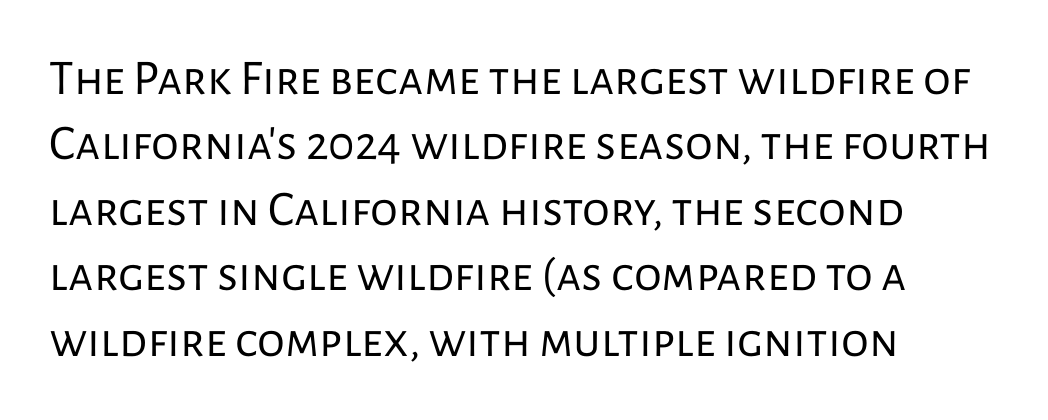
No italicization has been applied; the sample stays upright. Has an underline been added? It has not. The designer left line spacing at the default. Look at the bottom of the vertical strokes: they stop flat, with no serifs. Does extra space separate the letters? No, they use regular spacing. Proportional: the letters do not fall into vertical columns.
